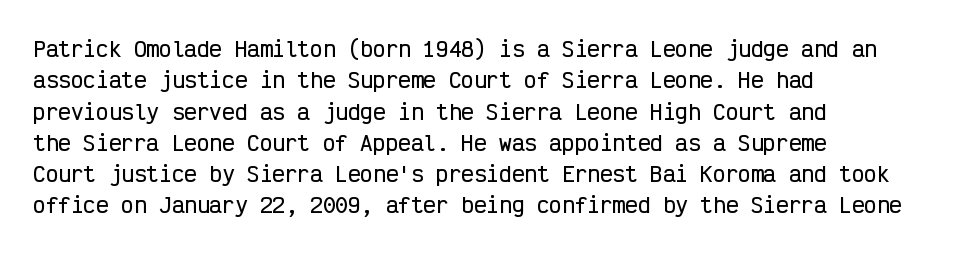
The image shows 21 px text type, upright; set left-aligned, normal line spacing (1.49x), normal letter spacing, not underlined.
